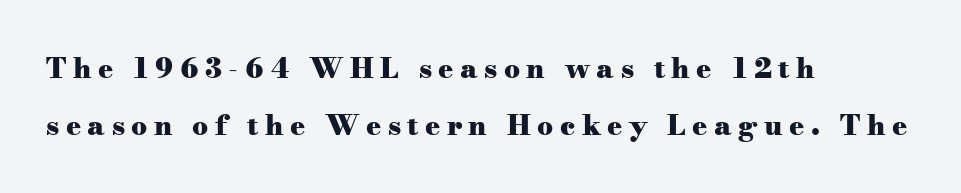
Bold? Absolutely — the strokes are thick and heavy. Check where the strokes stop: tiny serifs finish them off. Upright lettering throughout. Characters follow at a spacing far wider than the type designer built in.
